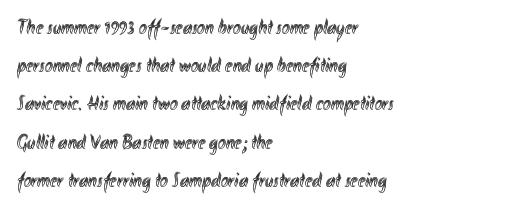
Q: Is the text italic (slanted)? A: Yes.
Q: Is the text underlined? A: No.
Q: How is the paragraph aligned? A: Left-aligned.
Q: Is the spacing between letters normal or unusually wide? A: Normal.
